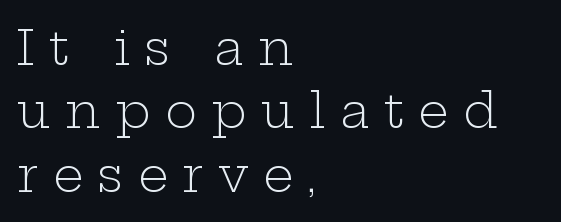
The image shows 48 px light, wide serif type, upright; set left-aligned, normal line spacing (1.32x), unusually wide letter spacing (+0.3 em), not underlined; low stroke contrast and a medium x-height.
